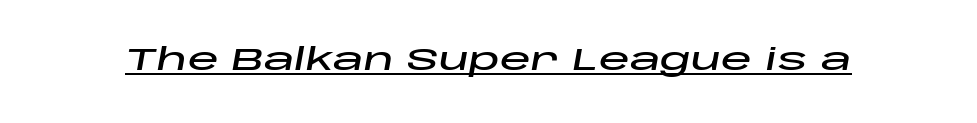
The image shows 31 px wide type, italic (leaning right); set normal letter spacing, underlined; low stroke contrast and a large x-height.
